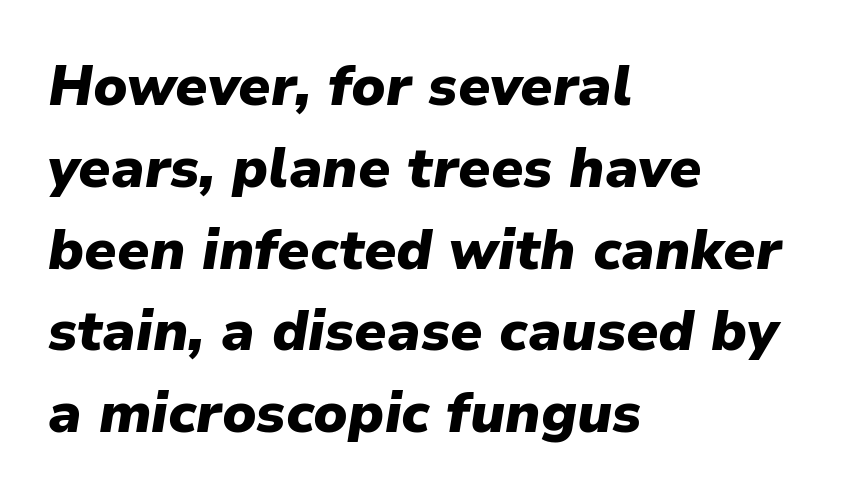
The image shows 56 px heavy type, italic (leaning right); set left-aligned, normal line spacing (1.46x), normal letter spacing, not underlined; low stroke contrast and a medium x-height.
